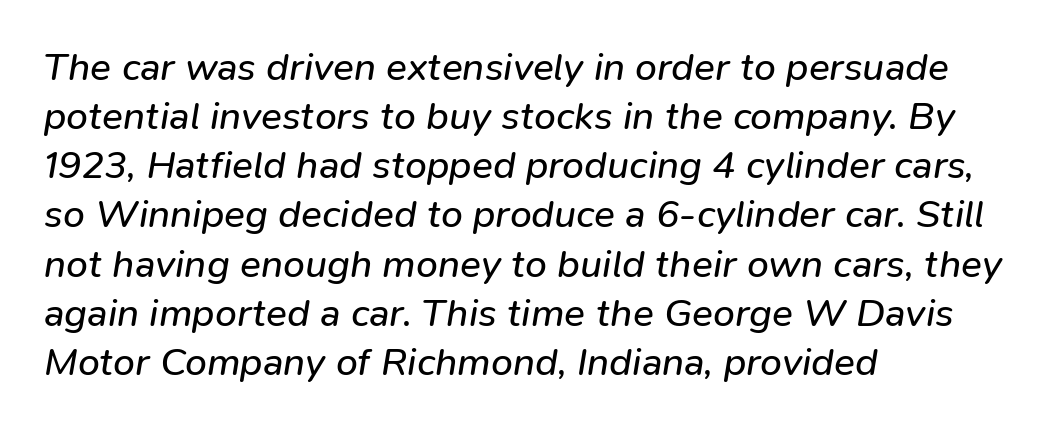
Horizontally, the lines are justified to the leading edge only. Note the varied advance widths — an 'i' is clearly narrower than an 'm'. Observe the ordinary spacing: letters are neighbours, not strangers. The glyphs look as if they've been sheared to an angle.
